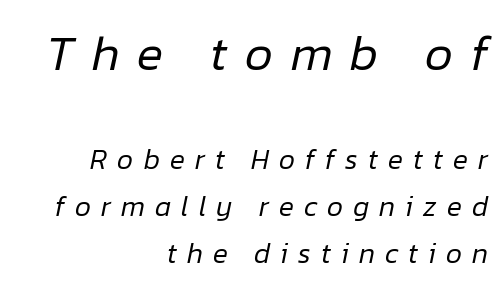
{"italic": "yes", "lean": "right", "slant_degrees": 12, "bold": "no", "weight": "regular", "width": "normal", "stroke_contrast": "low", "x_height": "medium", "monospaced": "no", "underline": "no", "align": "right", "line_spacing": "normal", "line_spacing_ratio": 1.68, "letter_spacing": "wide", "letter_spacing_em": 0.36, "larger_block": "first", "size_ratio": 1.75, "glyph_px": 49}
